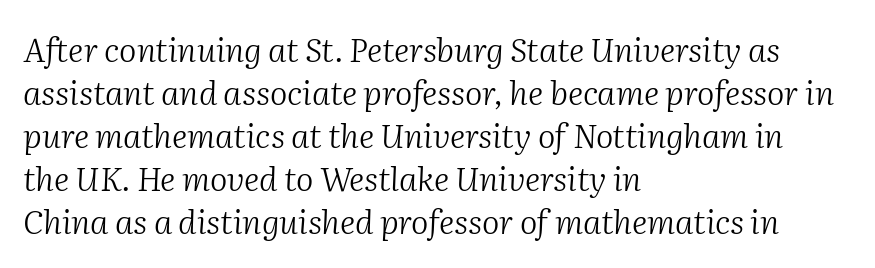
Tracking value appears to be zero — textbook default spacing. This sample has the flowing, uneven cadence of proportional lettering. Unlike a clean sans, this face finishes its strokes with serifs. Italic? Definitely — the glyphs are oblique. Stroke mass is kept to a normal reading level or below. The lines in this sample share a left origin and differ only in where they stop.
